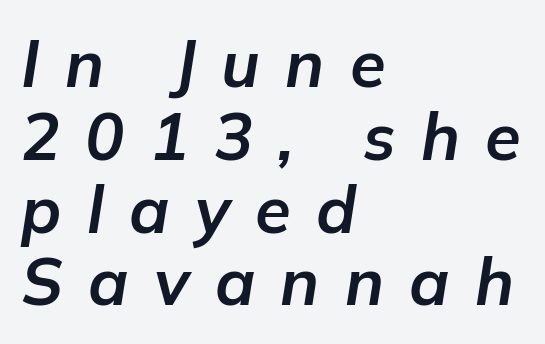
{"italic": "yes", "lean": "right", "slant_degrees": 9, "bold": "yes", "weight": "bold", "width": "normal", "stroke_contrast": "low", "x_height": "medium", "monospaced": "no", "underline": "no", "align": "left", "line_spacing": "tight", "line_spacing_ratio": 1.12, "letter_spacing": "wide", "letter_spacing_em": 0.39, "glyph_px": 65}
